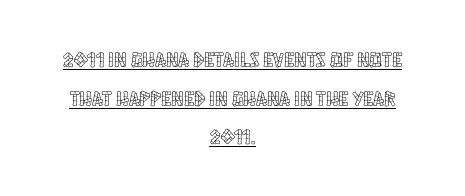
These lines are centered, leaving both edges ragged. Is the letter spacing exaggerated? No — it looks like the ordinary default. If you drew a line through each stem, it would be perfectly vertical. This rendering features underlined lettering.
